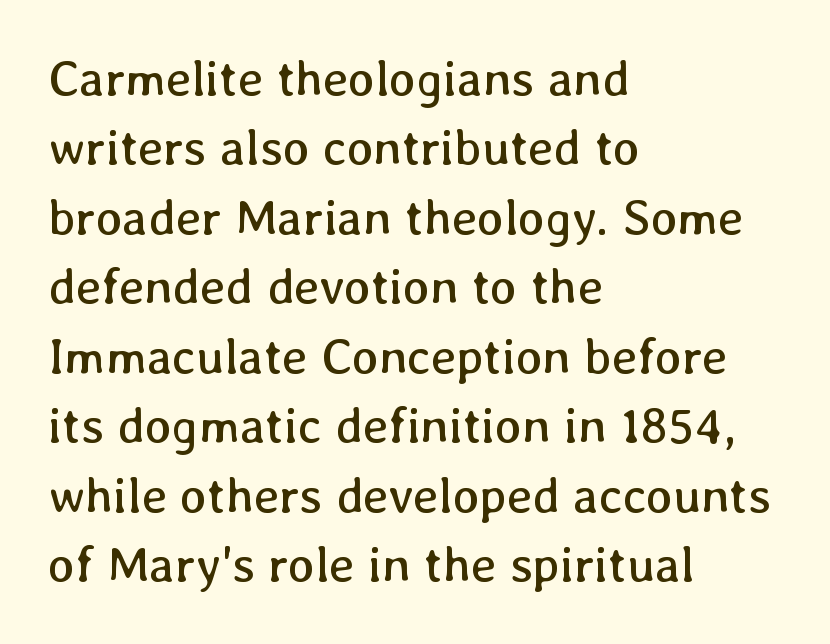
Q: Is the text bold? A: No.
Q: Is the text italic (slanted)? A: No, it is upright.
Q: Is the text underlined? A: No.
Q: How is the paragraph aligned? A: Left-aligned.
Q: Is the spacing between letters normal or unusually wide? A: Normal.
Q: Is the spacing between lines tight, normal or loose? A: Normal.
Q: Width (condensed, normal, or wide)? A: Normal.
Q: Stroke contrast? A: Low.
Q: x-height? A: Medium.
Q: Monospaced? A: No.
